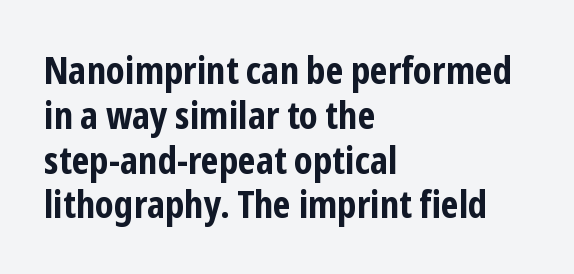
Q: Is the text bold? A: Yes.
Q: Is the text italic (slanted)? A: No, it is upright.
Q: Is the typeface a serif or a sans-serif typeface? A: Sans-serif.
Q: Is the text underlined? A: No.
Q: How is the paragraph aligned? A: Left-aligned.
Q: Is the spacing between letters normal or unusually wide? A: Normal.
Q: Width (condensed, normal, or wide)? A: Condensed.
Q: Stroke contrast? A: Low.
Q: x-height? A: Medium.
Q: Monospaced? A: No.
